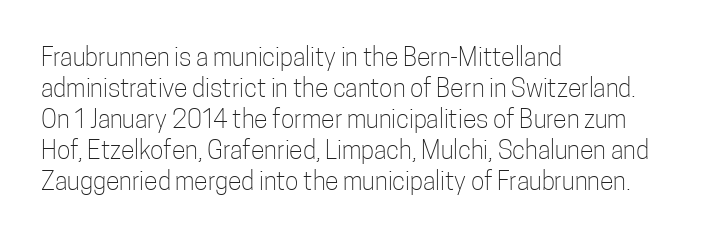
{"italic": "no", "bold": "no", "underline": "no", "align": "left", "line_spacing_ratio": 1.24, "letter_spacing": "normal", "letter_spacing_em": 0.0, "glyph_px": 25}
